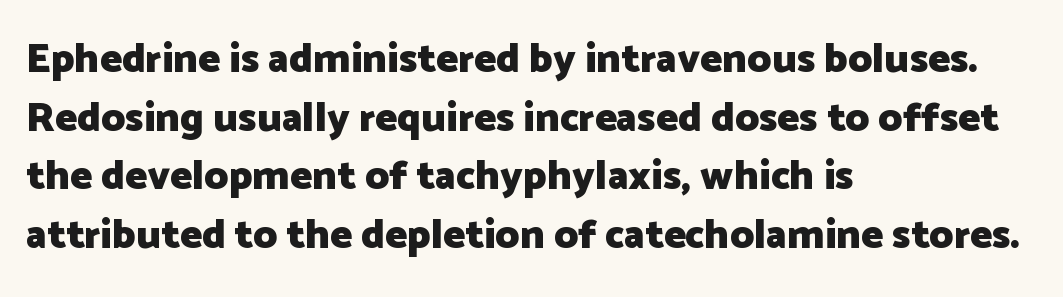
Character widths vary here, with narrow letters taking less room than wide ones. Plain, unruled lines of type. The letters sit at their default tracking, neither squeezed nor spread. How would I describe the line gaps? Plain and ordinary.
